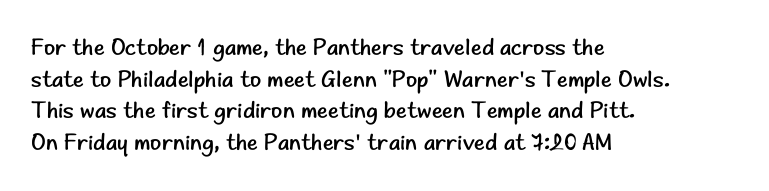
The strokes are not fattened; the text isn't bold. Beneath every word, the page is bare. Every row of glyphs begins at an identical x-position on the left. In terms of posture, this sample is upright.
